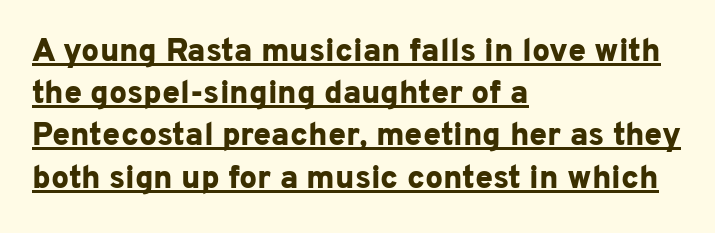
{"serif": "no", "italic": "no", "bold": "yes", "weight": "bold", "width": "normal", "stroke_contrast": "low", "x_height": "medium", "monospaced": "no", "underline": "yes", "align": "left", "line_spacing": "normal", "line_spacing_ratio": 1.32, "letter_spacing": "normal", "letter_spacing_em": 0.0, "glyph_px": 32}
